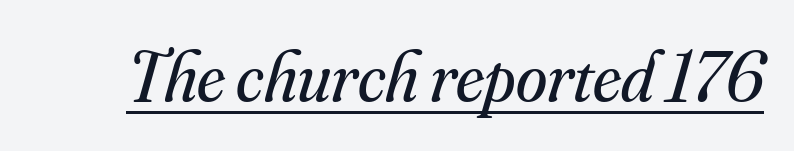
{"serif": "yes", "italic": "yes", "lean": "right", "slant_degrees": 16, "bold": "no", "weight": "regular", "width": "normal", "stroke_contrast": "medium", "x_height": "small", "monospaced": "no", "underline": "yes", "letter_spacing": "normal", "letter_spacing_em": 0.0, "glyph_px": 71}
